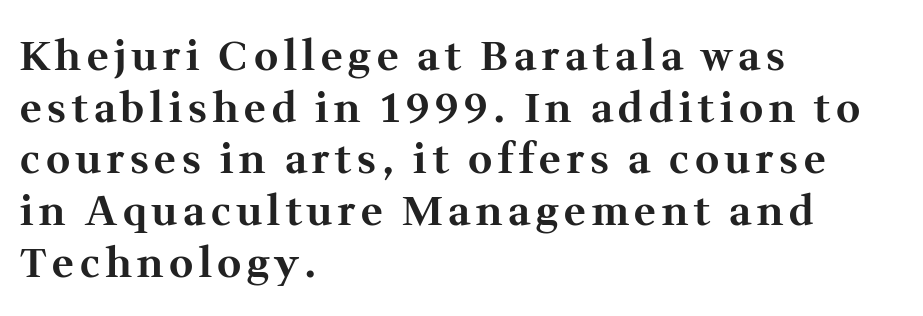
Q: Is the text bold? A: Yes.
Q: Is the text italic (slanted)? A: No, it is upright.
Q: Is the typeface a serif or a sans-serif typeface? A: Serif.
Q: Is the text underlined? A: No.
Q: How is the paragraph aligned? A: Left-aligned.
Q: Is the spacing between lines tight, normal or loose? A: Normal.
Q: Width (condensed, normal, or wide)? A: Normal.
Q: Stroke contrast? A: Medium.
Q: x-height? A: Medium.
Q: Monospaced? A: No.
